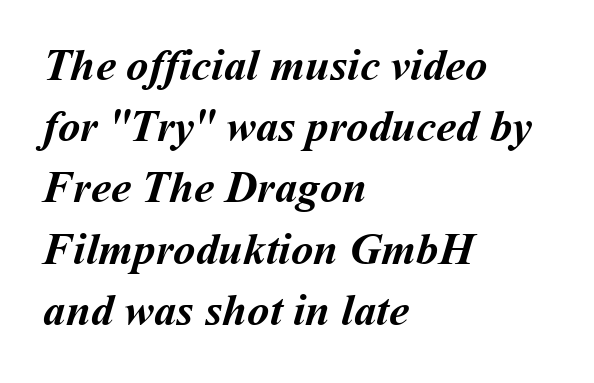
Between one letter and the next there's only the usual sliver of space. These lines carry a lot of weight — the face is fully bold. Anything drawn beneath the words? Only blank space. One-word summary of the alignment: left.
